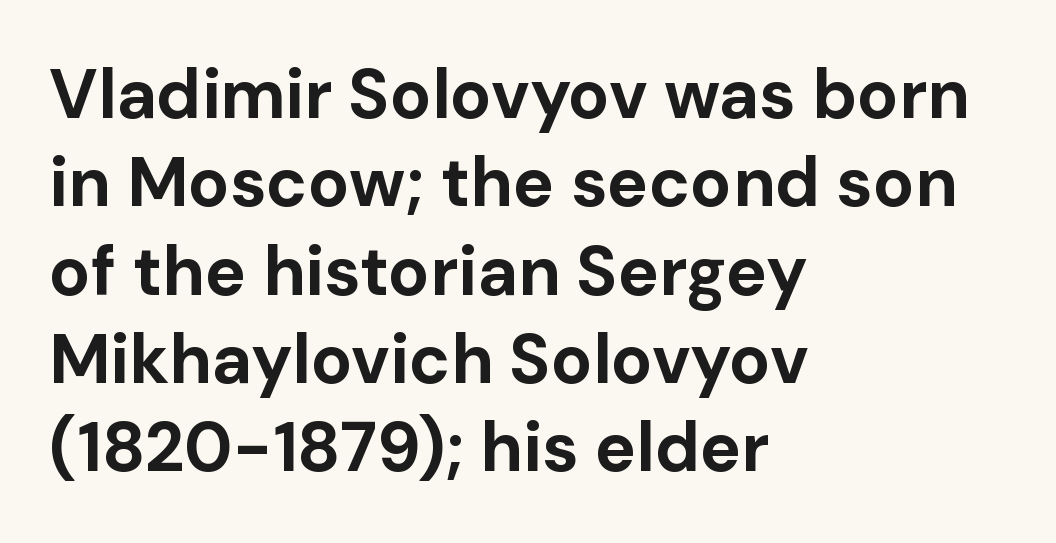
Q: Is the text bold? A: Yes.
Q: Is the text italic (slanted)? A: No, it is upright.
Q: Is the typeface a serif or a sans-serif typeface? A: Sans-serif.
Q: Is the text underlined? A: No.
Q: How is the paragraph aligned? A: Left-aligned.
Q: Is the spacing between letters normal or unusually wide? A: Normal.
Q: Is the spacing between lines tight, normal or loose? A: Normal.
Q: Width (condensed, normal, or wide)? A: Normal.
Q: Stroke contrast? A: Low.
Q: x-height? A: Medium.
Q: Monospaced? A: No.
